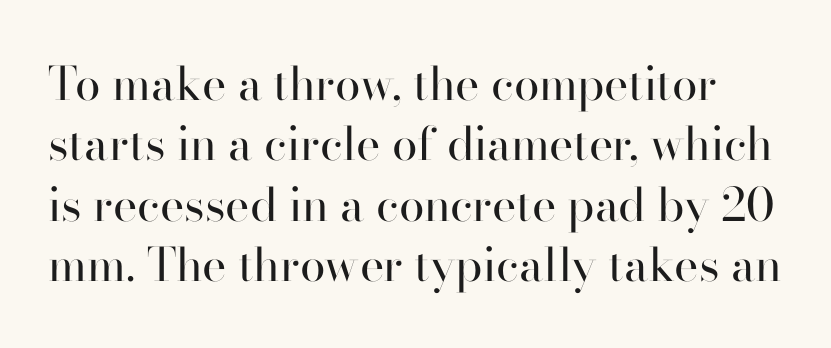
Q: Is the text bold? A: No.
Q: Is the text italic (slanted)? A: No, it is upright.
Q: Is the typeface a serif or a sans-serif typeface? A: Serif.
Q: Is the text underlined? A: No.
Q: Is the spacing between letters normal or unusually wide? A: Normal.
Q: Is the spacing between lines tight, normal or loose? A: Normal.
Q: Width (condensed, normal, or wide)? A: Normal.
Q: Stroke contrast? A: High.
Q: x-height? A: Small.
Q: Monospaced? A: No.
